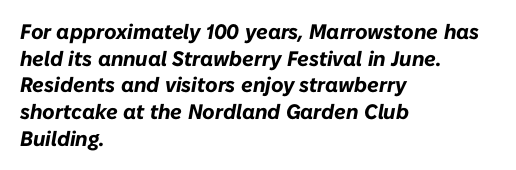
{"italic": "yes", "lean": "right", "slant_degrees": 10, "bold": "yes", "underline": "no", "align": "left", "line_spacing": "normal", "line_spacing_ratio": 1.27, "letter_spacing": "normal", "letter_spacing_em": 0.0, "glyph_px": 21}
